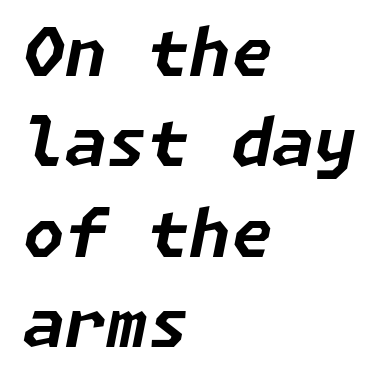
{"italic": "yes", "lean": "right", "slant_degrees": 11, "bold": "yes", "weight": "bold", "width": "normal", "stroke_contrast": "low", "x_height": "medium", "underline": "no", "align": "left", "line_spacing": "normal", "line_spacing_ratio": 1.35, "letter_spacing": "normal", "letter_spacing_em": 0.0, "glyph_px": 67}
